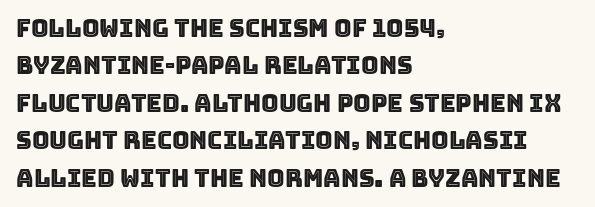
The image shows 24 px text type, upright; set left-aligned, normal line spacing (1.56x), normal letter spacing, not underlined.
